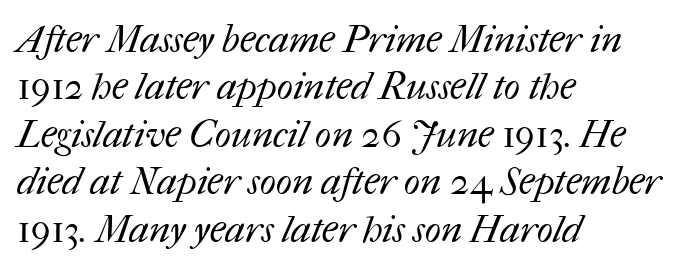
The image shows 38 px regular-weight type; set left-aligned, normal line spacing (1.25x), normal letter spacing, not underlined; medium stroke contrast and a medium x-height.
